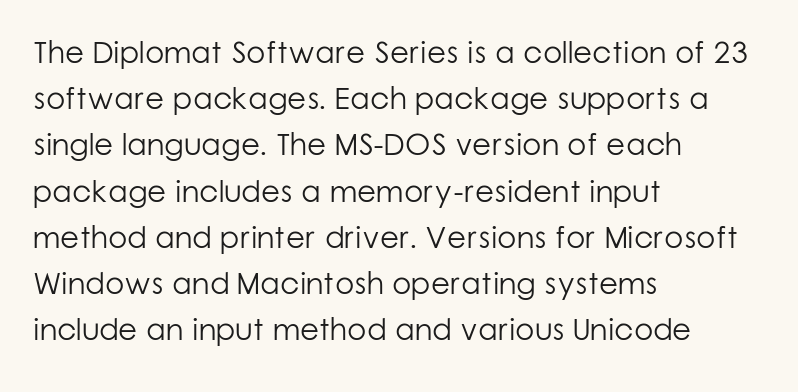
This rendering leaves character spacing at its baseline value. Serif or sans? Sans — the stroke terminals are bare. Line beginnings align vertically; line endings do not. If you drew a line through each stem, it would be perfectly vertical. Stem width sits at or under what a default text font uses.
